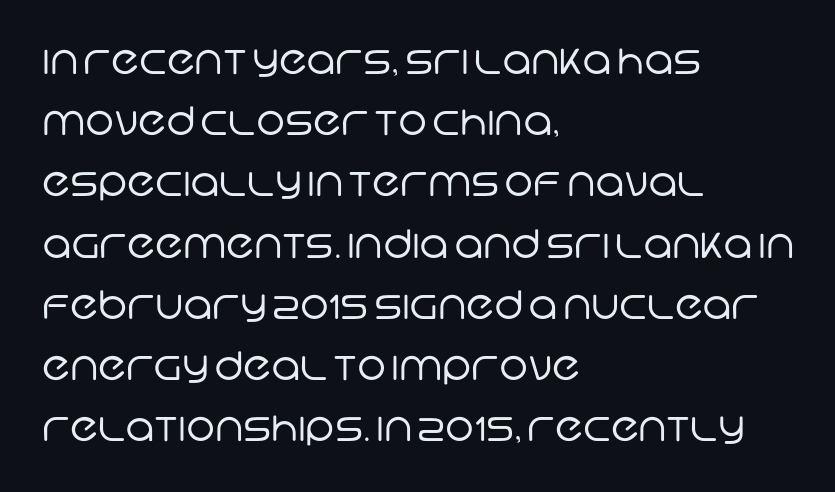
Q: Is the text bold? A: No.
Q: Is the typeface a serif or a sans-serif typeface? A: Sans-serif.
Q: Is the text underlined? A: No.
Q: How is the paragraph aligned? A: Left-aligned.
Q: Is the spacing between letters normal or unusually wide? A: Normal.
Q: Is the spacing between lines tight, normal or loose? A: Normal.
Q: Width (condensed, normal, or wide)? A: Normal.
Q: Stroke contrast? A: Low.
Q: x-height? A: Large.
Q: Monospaced? A: No.
